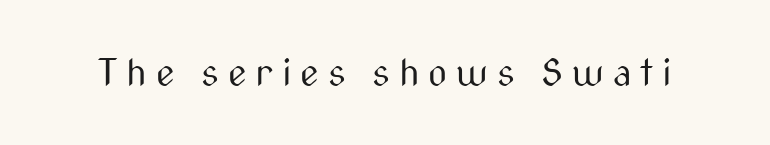
The image shows 37 px regular-weight, condensed sans-serif type, upright; set unusually wide letter spacing (+0.24 em), not underlined; medium stroke contrast and a medium x-height.
